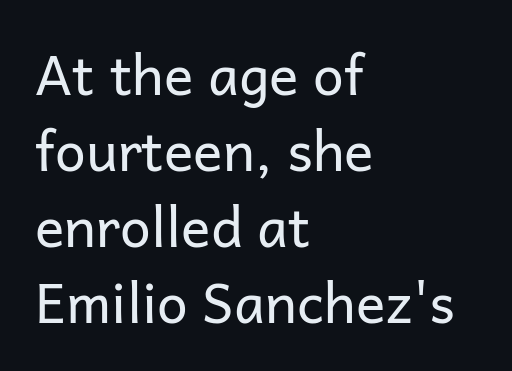
{"serif": "no", "italic": "no", "bold": "no", "weight": "regular", "width": "normal", "stroke_contrast": "low", "x_height": "medium", "monospaced": "no", "underline": "no", "align": "left", "line_spacing": "normal", "line_spacing_ratio": 1.38, "letter_spacing": "normal", "letter_spacing_em": 0.0, "glyph_px": 55}
